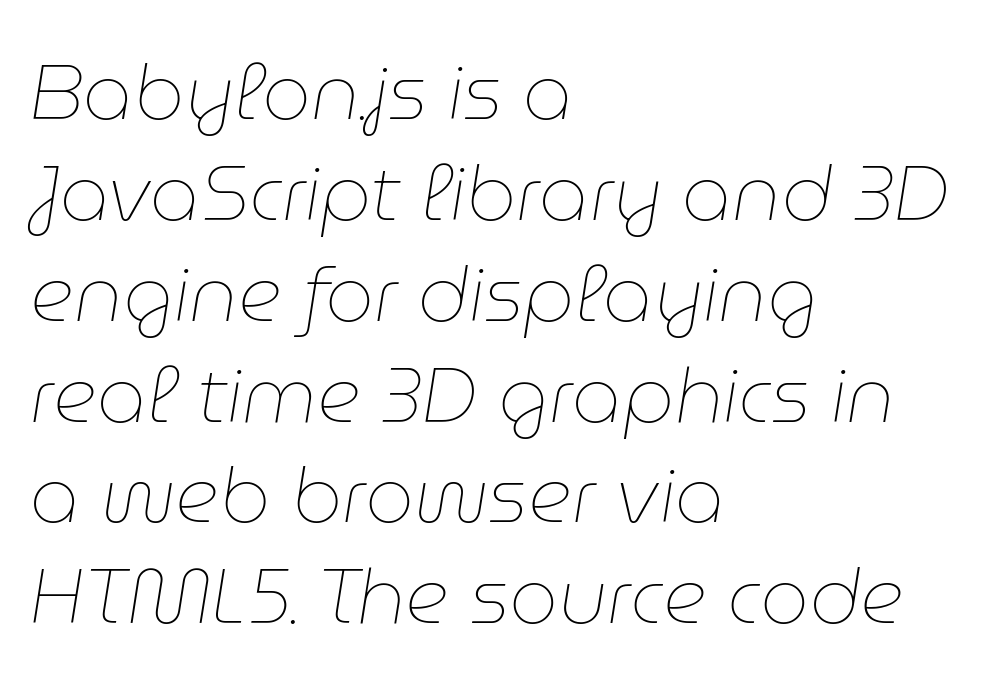
{"italic": "yes", "lean": "right", "slant_degrees": 9, "bold": "no", "weight": "thin", "width": "normal", "stroke_contrast": "low", "x_height": "medium", "monospaced": "no", "underline": "no", "align": "left", "line_spacing": "normal", "line_spacing_ratio": 1.31, "letter_spacing": "normal", "letter_spacing_em": 0.0, "glyph_px": 77}
